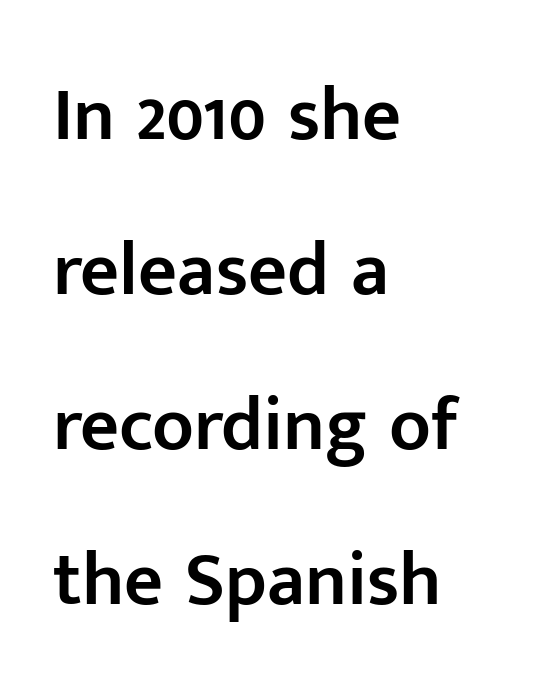
{"serif": "no", "italic": "no", "bold": "semi", "weight": "semibold", "width": "normal", "stroke_contrast": "low", "x_height": "medium", "monospaced": "no", "underline": "no", "align": "left", "line_spacing": "loose", "line_spacing_ratio": 2.04, "letter_spacing": "normal", "letter_spacing_em": 0.0, "glyph_px": 76}
